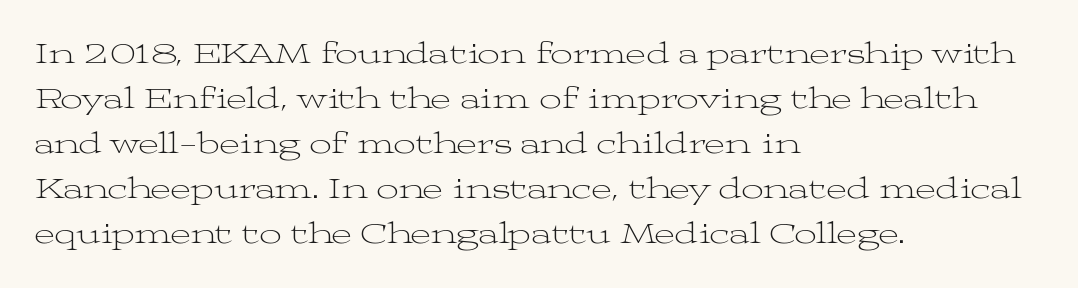
The image shows 31 px light, wide serif type, upright; set left-aligned, normal line spacing (1.45x), normal letter spacing, not underlined; medium stroke contrast and a medium x-height.
